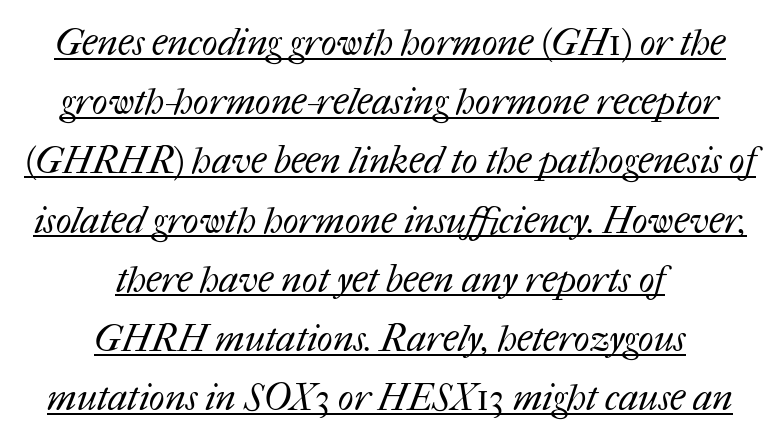
The image shows 37 px regular-weight type; set centered, normal line spacing (1.6x), normal letter spacing, underlined; medium stroke contrast and a medium x-height.
